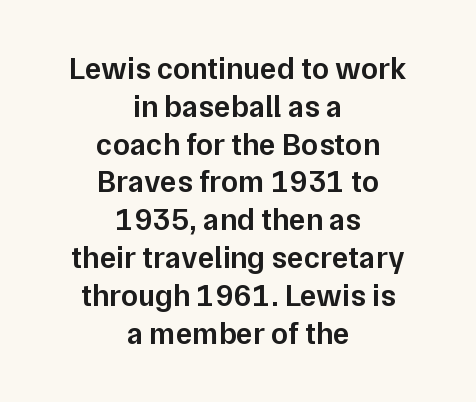
Q: Is the text bold? A: Semi-bold.
Q: Is the text italic (slanted)? A: No, it is upright.
Q: Is the typeface a serif or a sans-serif typeface? A: Sans-serif.
Q: Is the text underlined? A: No.
Q: How is the paragraph aligned? A: Centered.
Q: Is the spacing between letters normal or unusually wide? A: Normal.
Q: Width (condensed, normal, or wide)? A: Normal.
Q: Stroke contrast? A: Low.
Q: x-height? A: Medium.
Q: Monospaced? A: No.
